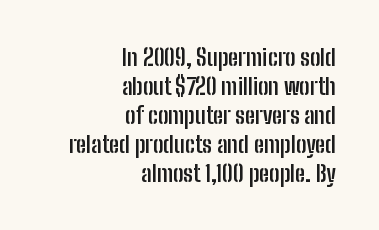
The image shows 23 px bold type, upright; set right-aligned, normal line spacing (1.26x), normal letter spacing, not underlined.
